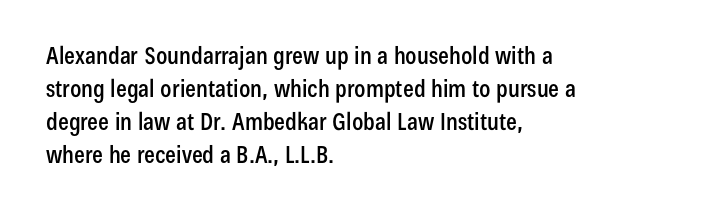
{"italic": "no", "underline": "no", "align": "left", "line_spacing": "normal", "line_spacing_ratio": 1.37, "letter_spacing": "normal", "letter_spacing_em": 0.0, "glyph_px": 24}
